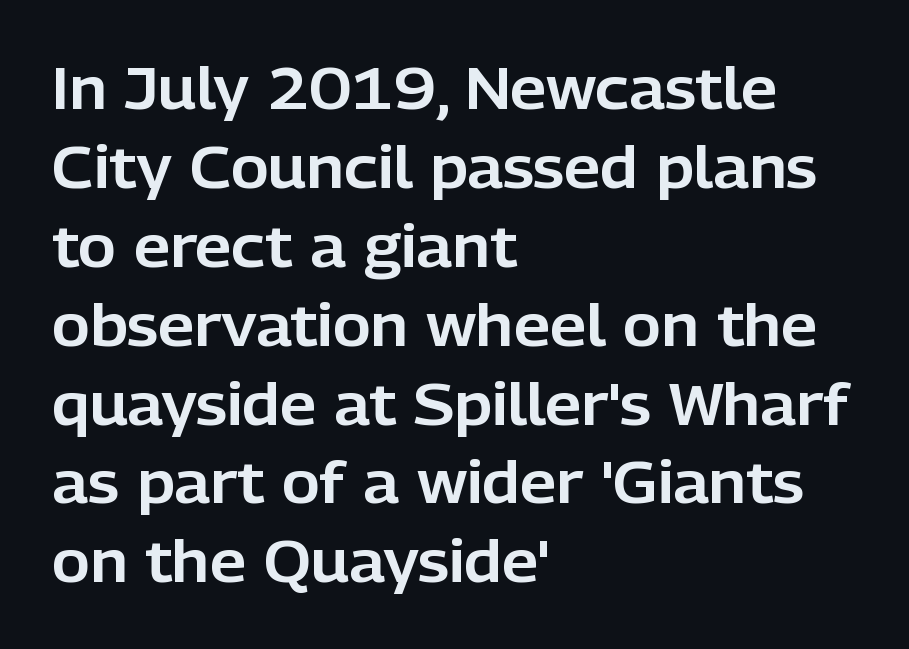
The type sits square on the baseline with zero lean. Each letter's strokes conclude bluntly, with no projecting serifs. The rendering keeps characters at their native spacing. The rendering uses a moderate line-height, typical for paragraphs.
